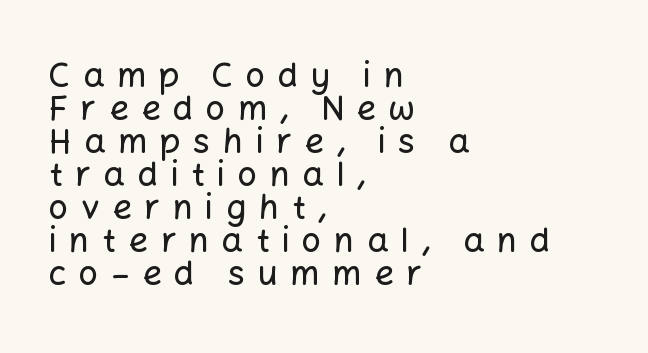
{"serif": "no", "italic": "no", "width": "normal", "stroke_contrast": "low", "x_height": "medium", "monospaced": "no", "underline": "no", "align": "left", "line_spacing": "tight", "line_spacing_ratio": 0.97, "letter_spacing": "wide", "letter_spacing_em": 0.37, "glyph_px": 34}
